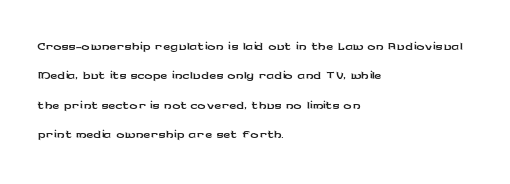
{"italic": "no", "underline": "no", "align": "left", "line_spacing": "normal", "line_spacing_ratio": 1.47, "letter_spacing": "normal", "letter_spacing_em": 0.0, "glyph_px": 20}
